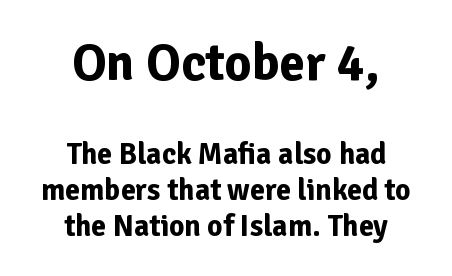
Q: Is the text bold? A: Yes.
Q: Is the text italic (slanted)? A: No, it is upright.
Q: Is the typeface a serif or a sans-serif typeface? A: Sans-serif.
Q: Is the text underlined? A: No.
Q: How is the paragraph aligned? A: Centered.
Q: Is the spacing between letters normal or unusually wide? A: Normal.
Q: Which block of text is set in a larger size, the first (top) or the second (bottom)? A: The first (top) one.
Q: Width (condensed, normal, or wide)? A: Normal.
Q: Stroke contrast? A: Low.
Q: x-height? A: Medium.
Q: Monospaced? A: No.
